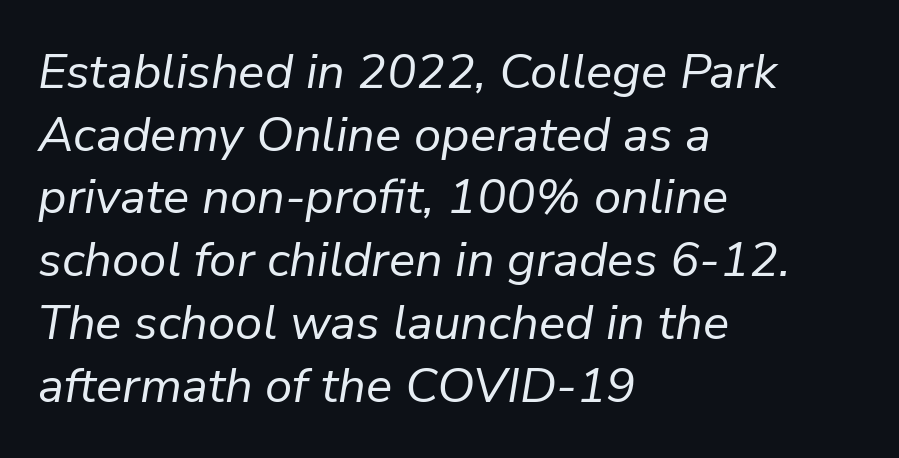
Q: Is the text bold? A: No.
Q: Is the text italic (slanted)? A: Yes, it leans right by about 9 degrees.
Q: Is the text underlined? A: No.
Q: How is the paragraph aligned? A: Left-aligned.
Q: Is the spacing between letters normal or unusually wide? A: Normal.
Q: Is the spacing between lines tight, normal or loose? A: Normal.
Q: Width (condensed, normal, or wide)? A: Normal.
Q: Stroke contrast? A: Low.
Q: x-height? A: Medium.
Q: Monospaced? A: No.
